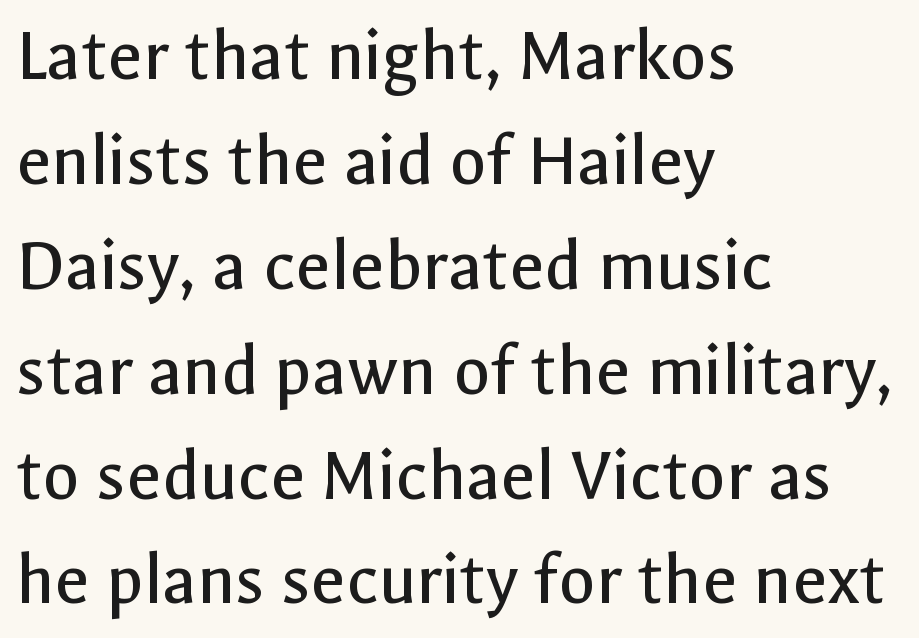
{"serif": "no", "italic": "no", "bold": "no", "weight": "regular", "width": "normal", "x_height": "medium", "monospaced": "no", "underline": "no", "align": "left", "line_spacing": "normal", "line_spacing_ratio": 1.38, "letter_spacing": "normal", "letter_spacing_em": 0.0, "glyph_px": 76}
